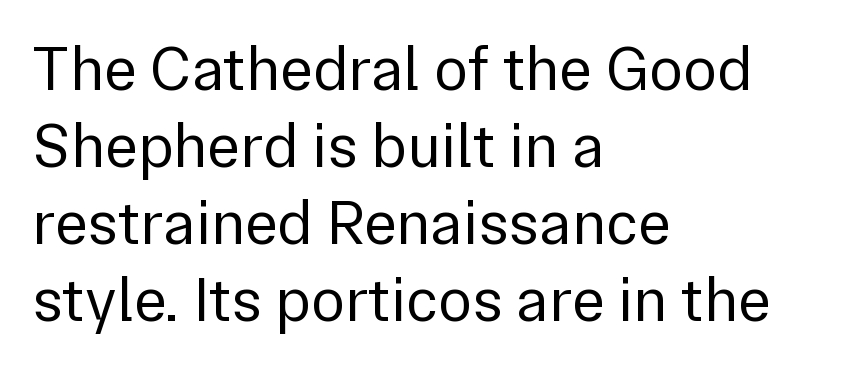
These lines were composed using upright roman letters. Here the designer chose a conventional face with non-uniform glyph widths. What kind of face is this? One without serifs — a sans. Only glyphs here, with clear space below each row.
